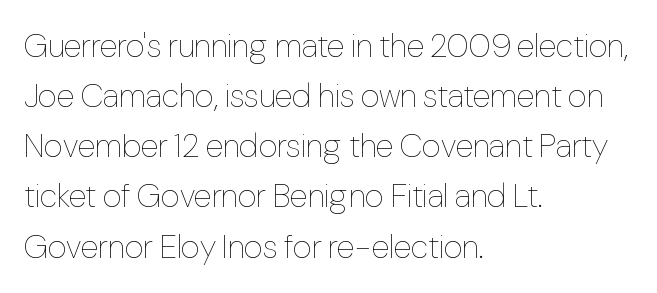
Nope, not italic — everything's standing straight. The passage shown is not bold in any degree. Summary of vertical rhythm: regular, with standard interline spacing. Compared with typical body copy, the letter spacing here is the same. The strip under each line holds only bare page. Layout note: lines flush left.
